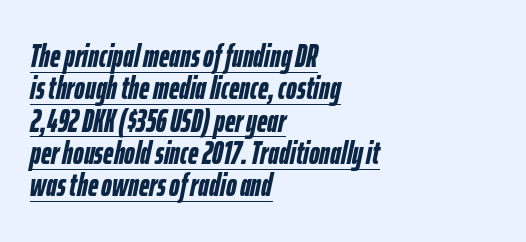
Q: Is the text bold? A: Yes.
Q: Is the text italic (slanted)? A: Yes, it leans right by about 12 degrees.
Q: Is the text underlined? A: Yes.
Q: How is the paragraph aligned? A: Left-aligned.
Q: Is the spacing between letters normal or unusually wide? A: Normal.
Q: Is the spacing between lines tight, normal or loose? A: Tight.
Q: Width (condensed, normal, or wide)? A: Condensed.
Q: Stroke contrast? A: Low.
Q: x-height? A: Medium.
Q: Monospaced? A: No.
